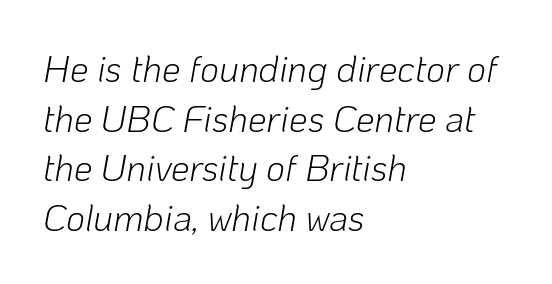
{"italic": "yes", "lean": "right", "slant_degrees": 10, "bold": "no", "weight": "light", "width": "normal", "stroke_contrast": "low", "x_height": "medium", "monospaced": "no", "underline": "no", "align": "left", "line_spacing": "normal", "line_spacing_ratio": 1.34, "letter_spacing": "normal", "letter_spacing_em": 0.0, "glyph_px": 37}
